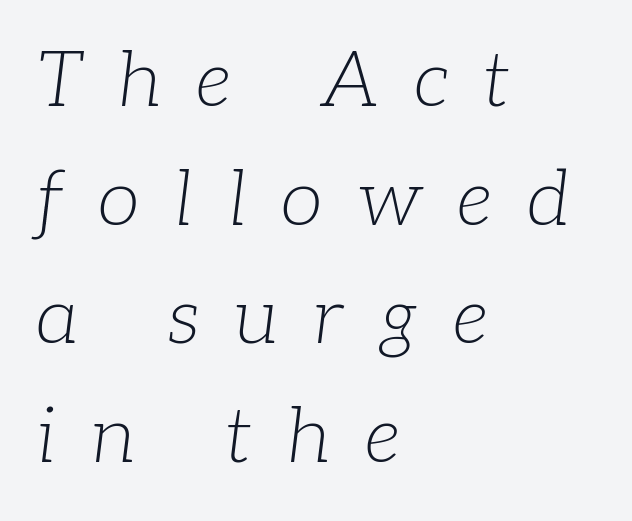
{"serif": "yes", "italic": "yes", "lean": "right", "slant_degrees": 7, "bold": "no", "weight": "light", "width": "normal", "stroke_contrast": "low", "x_height": "medium", "monospaced": "no", "underline": "no", "align": "left", "line_spacing": "normal", "line_spacing_ratio": 1.54, "letter_spacing": "wide", "letter_spacing_em": 0.45, "glyph_px": 77}
